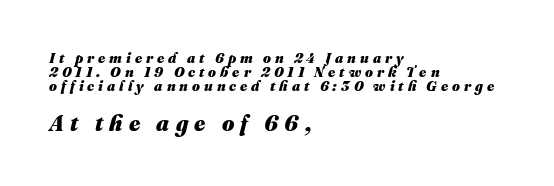
The image shows 22 px bold type, italic (leaning right); set left-aligned, tight line spacing (1.0x), unusually wide letter spacing (+0.28 em), not underlined; the second (bottom) block is 1.57x larger.
